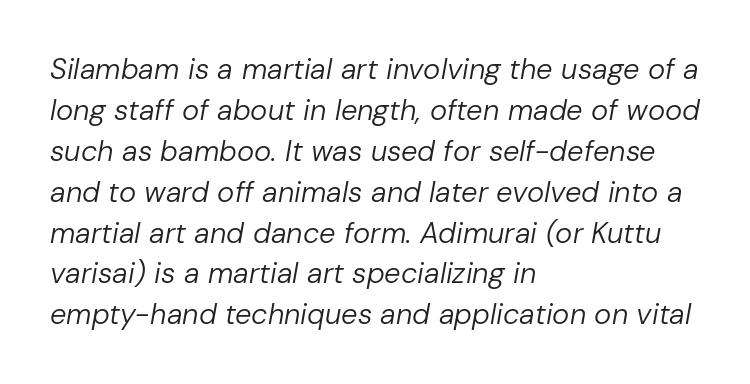
{"italic": "yes", "lean": "right", "slant_degrees": 10, "bold": "no", "weight": "regular", "width": "normal", "stroke_contrast": "low", "x_height": "medium", "monospaced": "no", "underline": "no", "align": "left", "line_spacing": "normal", "line_spacing_ratio": 1.41, "letter_spacing": "normal", "letter_spacing_em": 0.0, "glyph_px": 29}
